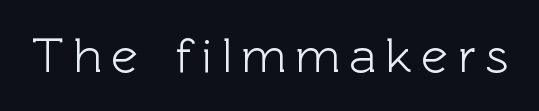
Q: Is the text italic (slanted)? A: No, it is upright.
Q: Is the typeface a serif or a sans-serif typeface? A: Sans-serif.
Q: Is the text underlined? A: No.
Q: Width (condensed, normal, or wide)? A: Normal.
Q: x-height? A: Medium.
Q: Monospaced? A: No.
